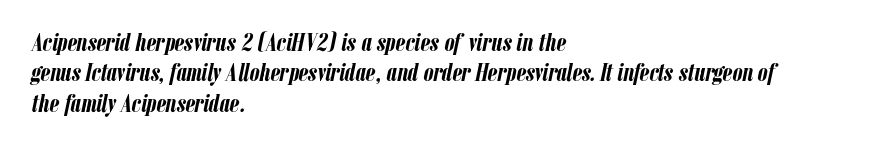
{"italic": "yes", "lean": "right", "slant_degrees": 12, "bold": "yes", "underline": "no", "align": "left", "line_spacing_ratio": 1.22, "letter_spacing": "normal", "letter_spacing_em": 0.0, "glyph_px": 25}
